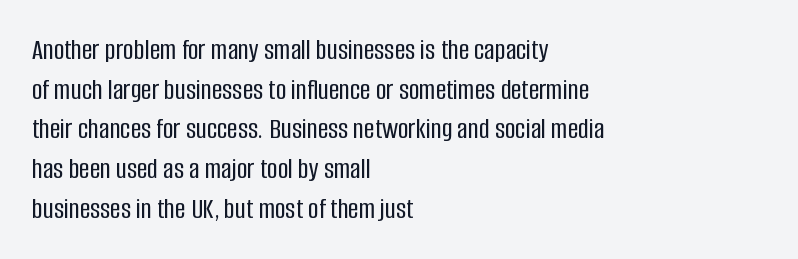
Q: Is the text italic (slanted)? A: No, it is upright.
Q: Is the typeface a serif or a sans-serif typeface? A: Sans-serif.
Q: Is the text underlined? A: No.
Q: How is the paragraph aligned? A: Left-aligned.
Q: Is the spacing between letters normal or unusually wide? A: Normal.
Q: Is the spacing between lines tight, normal or loose? A: Normal.
Q: Width (condensed, normal, or wide)? A: Condensed.
Q: Stroke contrast? A: Low.
Q: x-height? A: Large.
Q: Monospaced? A: No.
